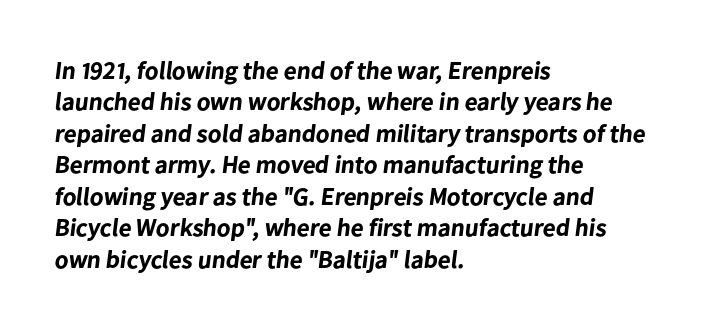
The image shows 25 px bold type; set left-aligned, normal line spacing (1.26x), normal letter spacing, not underlined.
